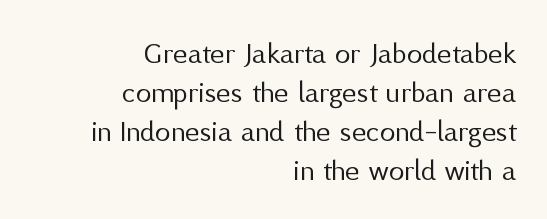
{"serif": "no", "italic": "no", "bold": "no", "weight": "regular", "width": "normal", "stroke_contrast": "medium", "x_height": "medium", "monospaced": "no", "underline": "no", "align": "right", "line_spacing": "normal", "line_spacing_ratio": 1.26, "letter_spacing": "normal", "letter_spacing_em": 0.0, "glyph_px": 31}
